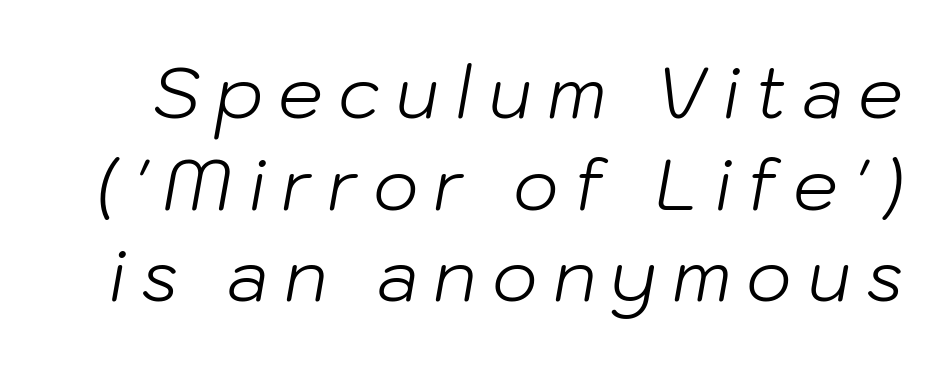
Q: Is the text bold? A: No.
Q: Is the text italic (slanted)? A: Yes, it leans right by about 10 degrees.
Q: Is the text underlined? A: No.
Q: Is the spacing between letters normal or unusually wide? A: Unusually wide.
Q: Is the spacing between lines tight, normal or loose? A: Normal.
Q: Width (condensed, normal, or wide)? A: Normal.
Q: Stroke contrast? A: Low.
Q: x-height? A: Medium.
Q: Monospaced? A: No.
